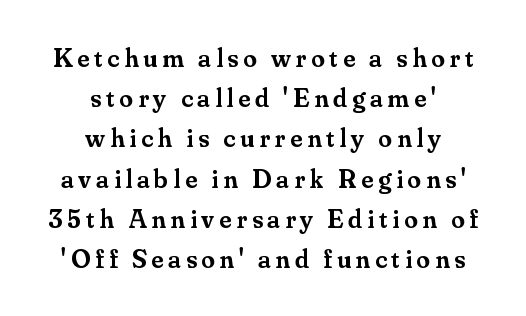
Descender tails drop into unmarked territory. Interline gaps are of average width in this sample. A student would call this center alignment; a typographer would say set centered. Do the letters lean? They stand straight.
